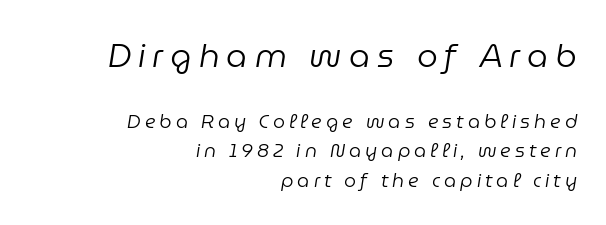
Weight: in the light-to-regular range. The lines sit at an ordinary, default distance from one another. Glance below the letters and you will spot only blank space. The letters advance in unequal steps, a hallmark of proportional type.
